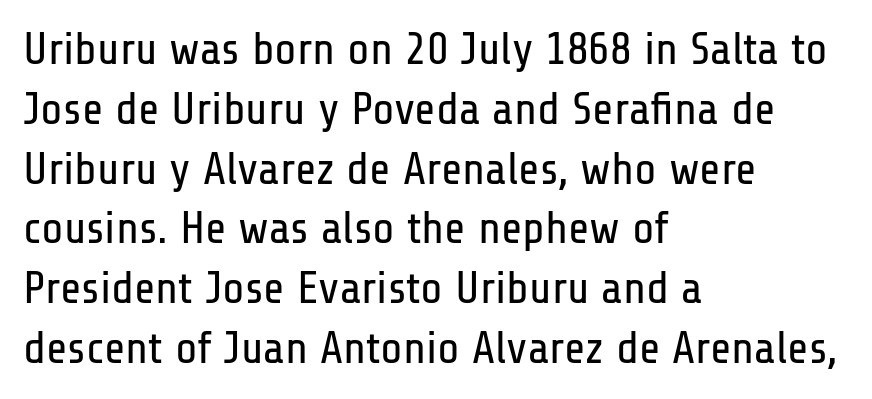
{"serif": "no", "italic": "no", "bold": "no", "weight": "regular", "width": "condensed", "stroke_contrast": "low", "x_height": "medium", "monospaced": "no", "underline": "no", "align": "left", "line_spacing": "normal", "line_spacing_ratio": 1.3, "letter_spacing": "normal", "letter_spacing_em": 0.0, "glyph_px": 46}
